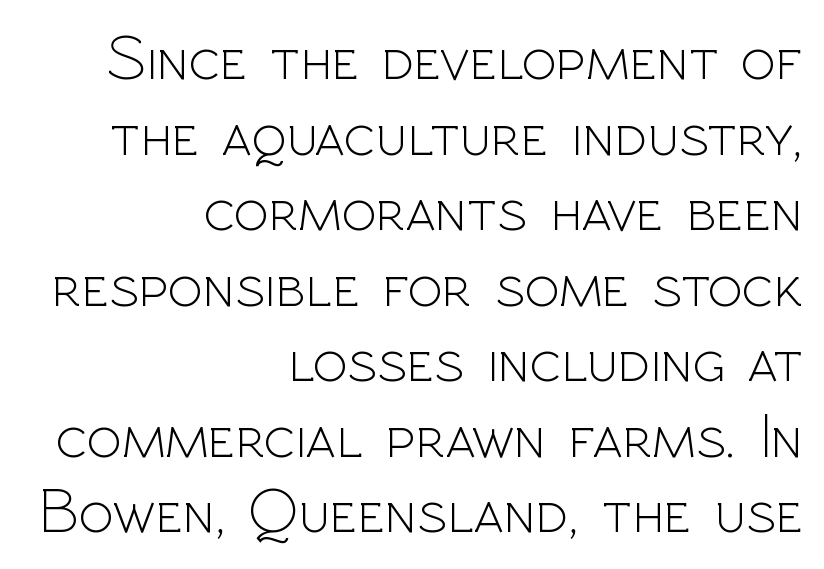
The image shows 64 px light sans-serif type, upright; set right-aligned, line spacing 1.18x, normal letter spacing, not underlined; a medium x-height.
